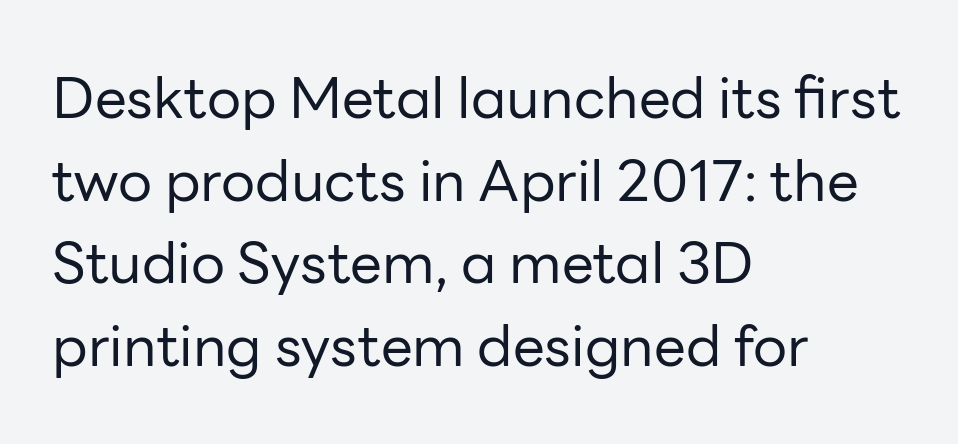
The horizontal fit of the characters is conventional and even. Observe the absence of serifs on each vertical stroke in this sample. Each stroke keeps to a modest, everyday thickness or less. Evenly set lines give the paragraph a standard silhouette. The lettering holds an erect, upright posture throughout. Any mark beneath the type? The region is blank.
